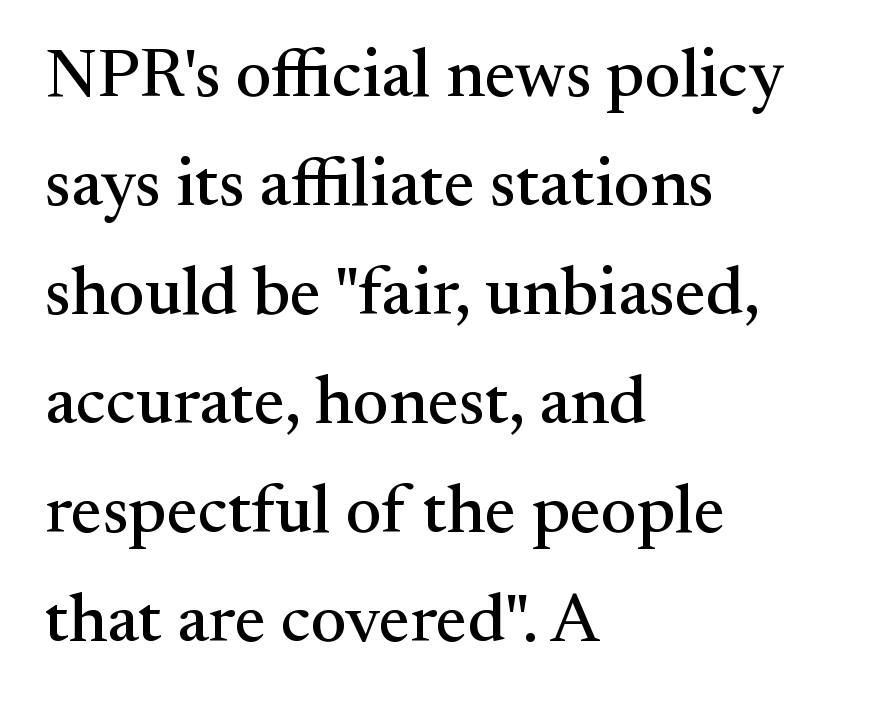
Q: Is the text italic (slanted)? A: No, it is upright.
Q: Is the typeface a serif or a sans-serif typeface? A: Serif.
Q: Is the text underlined? A: No.
Q: How is the paragraph aligned? A: Left-aligned.
Q: Is the spacing between letters normal or unusually wide? A: Normal.
Q: Is the spacing between lines tight, normal or loose? A: Normal.
Q: Width (condensed, normal, or wide)? A: Normal.
Q: Stroke contrast? A: Medium.
Q: x-height? A: Small.
Q: Monospaced? A: No.
